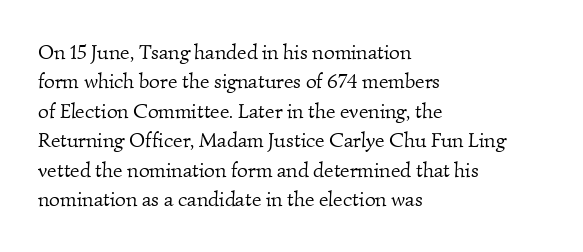
{"bold": "no", "underline": "no", "align": "left", "line_spacing": "normal", "line_spacing_ratio": 1.4, "letter_spacing": "normal", "letter_spacing_em": 0.0, "glyph_px": 21}
